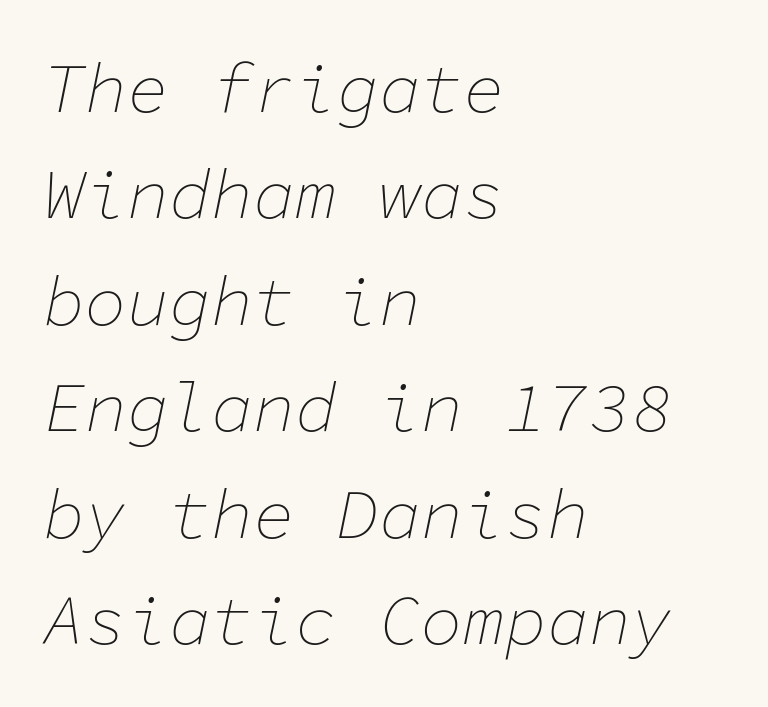
Does the leading feel generous? No, just average. Anything drawn beneath the words? Only blank space. This sample is left-justified, so line endings fall wherever the words run out. Italic: yes, the glyphs are oblique. Compared with typical body copy, the letter spacing here is the same.
